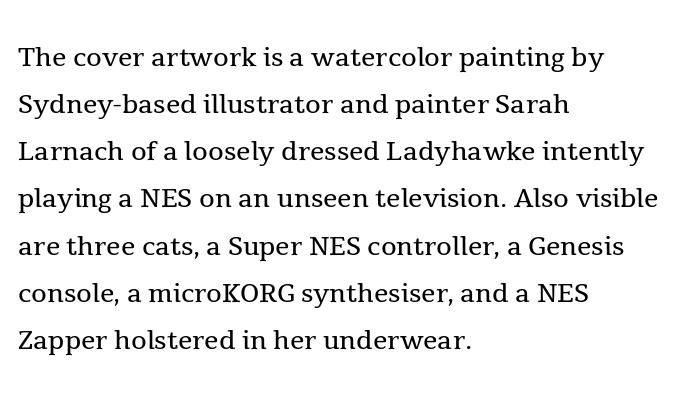
The image shows 36 px regular-weight serif type, upright; set left-aligned, normal line spacing (1.31x), normal letter spacing, not underlined; a medium x-height.
